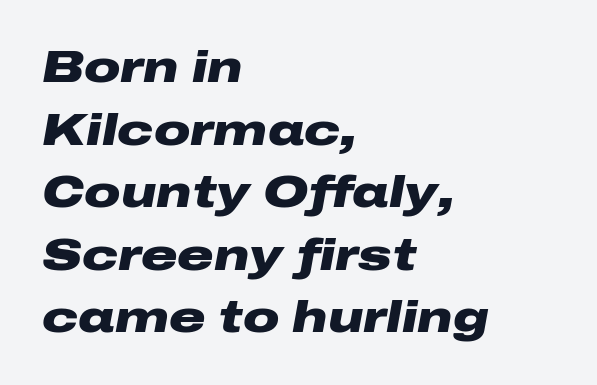
{"italic": "yes", "lean": "right", "slant_degrees": 10, "bold": "yes", "weight": "heavy", "width": "wide", "stroke_contrast": "low", "x_height": "medium", "monospaced": "no", "underline": "no", "align": "left", "line_spacing": "normal", "line_spacing_ratio": 1.39, "letter_spacing": "normal", "letter_spacing_em": 0.0, "glyph_px": 45}
